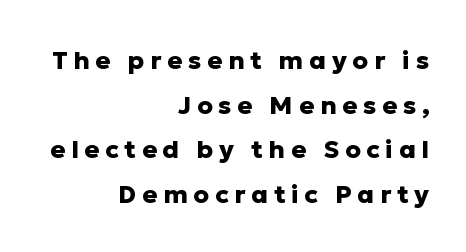
The space beneath each line is pristine and unruled. Quick note: not italic, upright. The text block is weighted toward the right margin, trailing off unevenly leftward. Letter spacing: wide. Typographic density is high because the face is bold.
